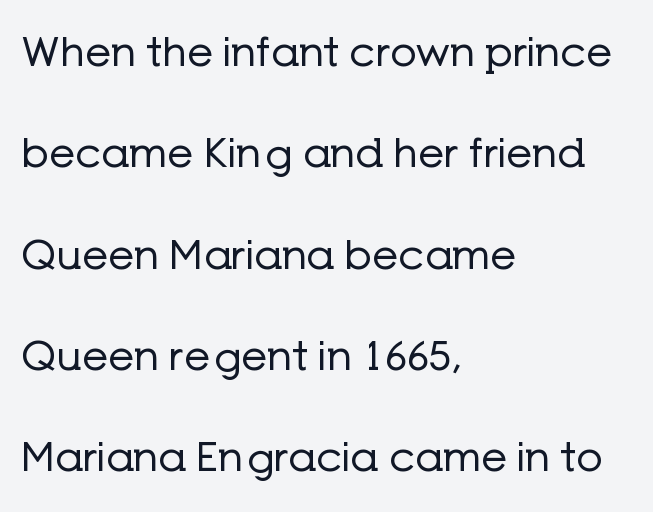
Has an underline been added? It has not. Characters follow at the spacing the type designer built in. Designer's note — italics off, roman on. No feet cap the strokes, marking this as sans-serif type.
